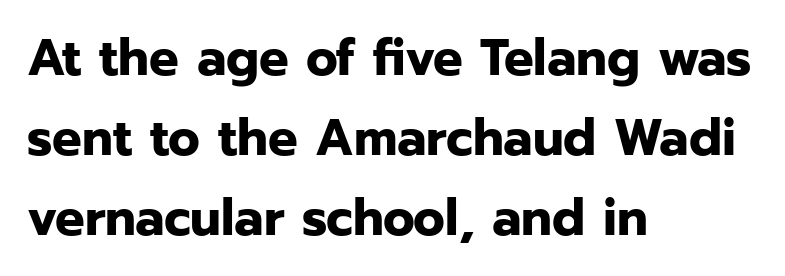
{"serif": "no", "italic": "no", "bold": "yes", "weight": "bold", "width": "normal", "stroke_contrast": "low", "x_height": "medium", "monospaced": "no", "underline": "no", "align": "left", "line_spacing": "normal", "line_spacing_ratio": 1.54, "letter_spacing": "normal", "letter_spacing_em": 0.0, "glyph_px": 52}
